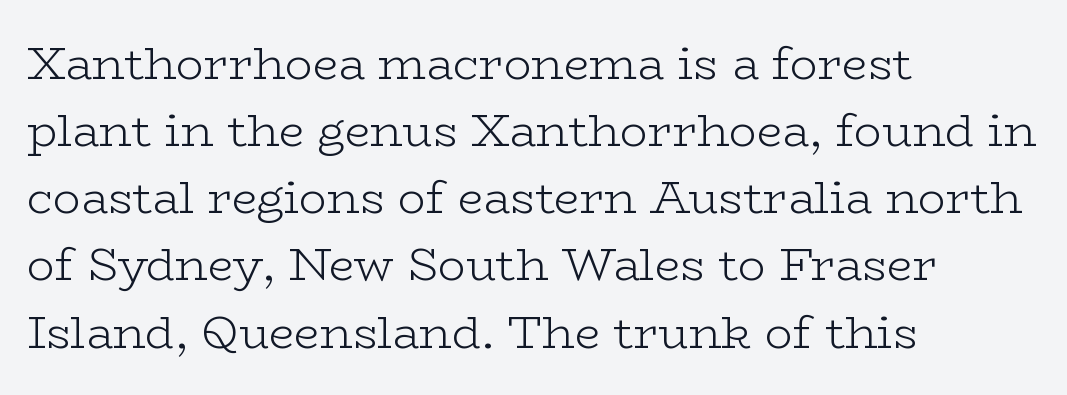
Each letter's strokes conclude with small projecting serifs. The words here are not underlined. Stems and bowls with no extra thickness — not bold. Ordinary non-slanted type is in use. The rows are spaced the way most documents space them.
